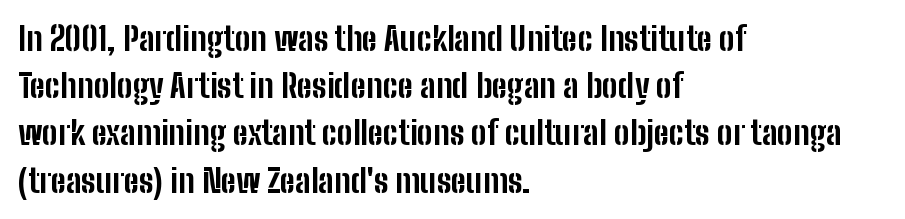
Style check: upright. A dark, heavy texture on the line: the type is bold. No word sits above an underline. Letterform terminals end flat and unadorned throughout the passage. Short note: letters normally spaced. Teacher's note: observe the even left margin — that is flush-left alignment.
